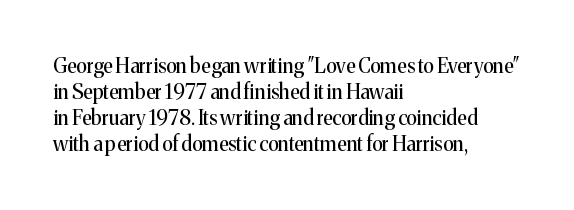
Where is the straight margin? On the left. This sample keeps an unexceptional amount of space between lines. The typesetting does not lean heavy: it is not bold. The gaps between neighbouring characters are ordinary and unremarkable. A clean baseline with only descenders dipping below it.
